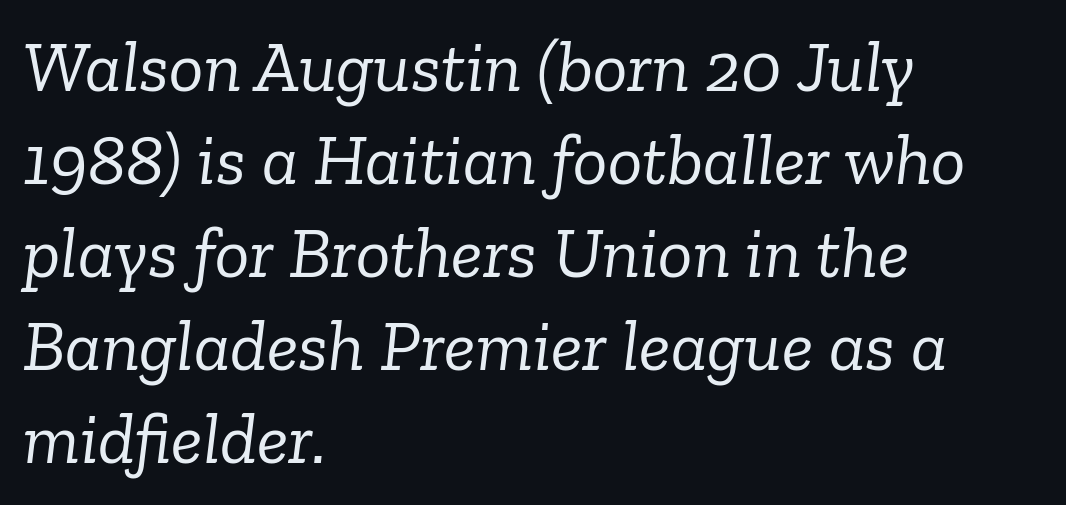
Q: Is the text bold? A: No.
Q: Is the text italic (slanted)? A: Yes, it leans right by about 6 degrees.
Q: Is the typeface a serif or a sans-serif typeface? A: Serif.
Q: Is the text underlined? A: No.
Q: How is the paragraph aligned? A: Left-aligned.
Q: Is the spacing between letters normal or unusually wide? A: Normal.
Q: Is the spacing between lines tight, normal or loose? A: Normal.
Q: Width (condensed, normal, or wide)? A: Normal.
Q: Stroke contrast? A: Low.
Q: x-height? A: Medium.
Q: Monospaced? A: No.
